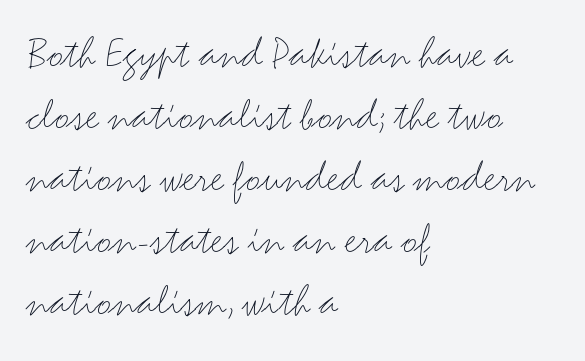
Q: Is the text bold? A: No.
Q: Is the text italic (slanted)? A: Yes.
Q: Is the typeface a serif or a sans-serif typeface? A: Sans-serif.
Q: Is the text underlined? A: No.
Q: How is the paragraph aligned? A: Left-aligned.
Q: Is the spacing between letters normal or unusually wide? A: Normal.
Q: Is the spacing between lines tight, normal or loose? A: Normal.
Q: Width (condensed, normal, or wide)? A: Wide.
Q: Stroke contrast? A: Medium.
Q: x-height? A: Small.
Q: Monospaced? A: No.
